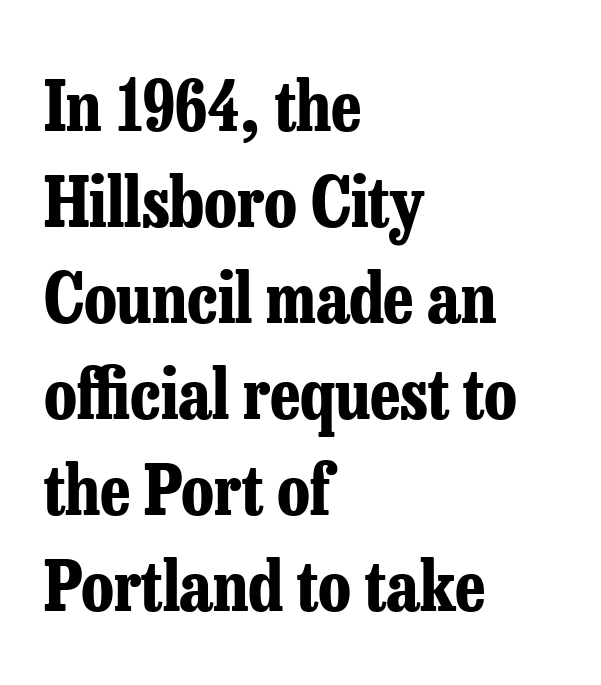
Q: Is the text bold? A: Yes.
Q: Is the text italic (slanted)? A: No, it is upright.
Q: Is the typeface a serif or a sans-serif typeface? A: Serif.
Q: Is the text underlined? A: No.
Q: How is the paragraph aligned? A: Left-aligned.
Q: Is the spacing between letters normal or unusually wide? A: Normal.
Q: Is the spacing between lines tight, normal or loose? A: Normal.
Q: Width (condensed, normal, or wide)? A: Condensed.
Q: Stroke contrast? A: Low.
Q: x-height? A: Medium.
Q: Monospaced? A: No.
